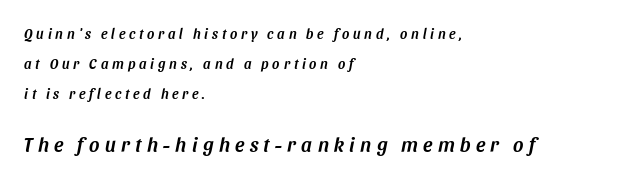
The image shows 20 px text type, italic (leaning right); set left-aligned, loose line spacing (2.16x), unusually wide letter spacing (+0.27 em), not underlined; the second (bottom) block is 1.43x larger.
